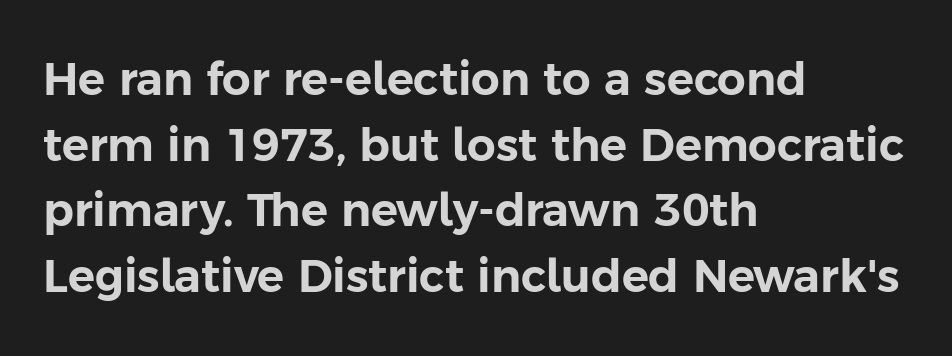
The image shows 45 px sans-serif type, upright; set left-aligned, normal line spacing (1.46x), normal letter spacing, not underlined; low stroke contrast and a medium x-height.
